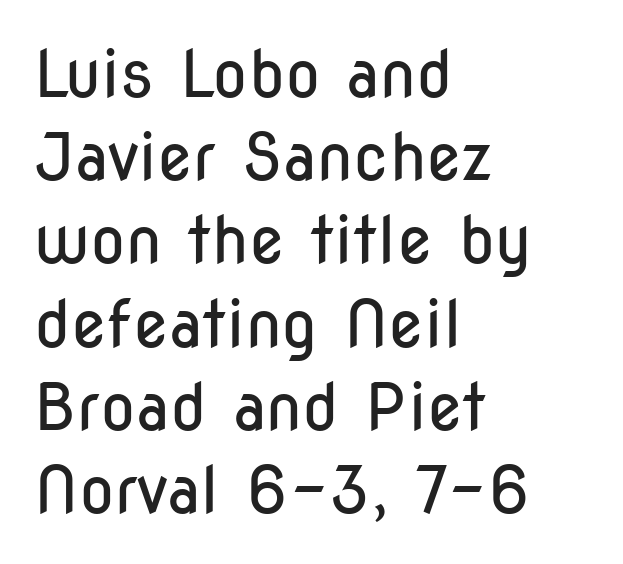
{"serif": "no", "italic": "no", "bold": "no", "weight": "regular", "width": "condensed", "stroke_contrast": "low", "x_height": "medium", "monospaced": "no", "underline": "no", "align": "left", "line_spacing": "normal", "line_spacing_ratio": 1.28, "letter_spacing": "normal", "letter_spacing_em": 0.0, "glyph_px": 65}
